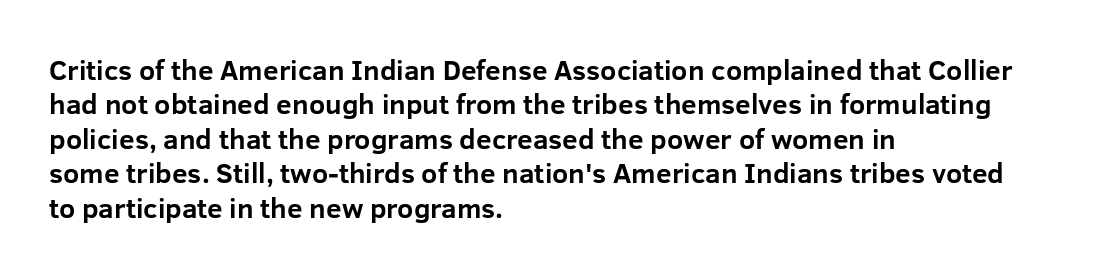
{"serif": "no", "italic": "no", "bold": "yes", "weight": "bold", "width": "normal", "stroke_contrast": "low", "x_height": "medium", "monospaced": "no", "underline": "no", "align": "left", "line_spacing_ratio": 1.23, "letter_spacing": "normal", "letter_spacing_em": 0.0, "glyph_px": 28}
